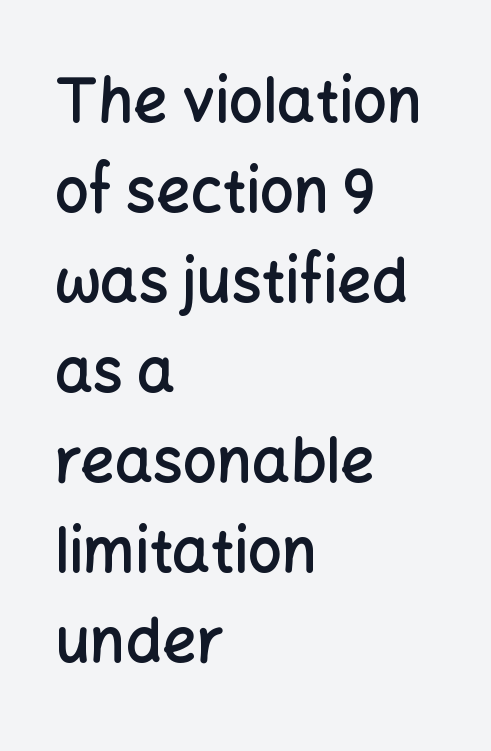
Q: Is the text bold? A: Semi-bold.
Q: Is the text italic (slanted)? A: No, it is upright.
Q: Is the typeface a serif or a sans-serif typeface? A: Sans-serif.
Q: Is the text underlined? A: No.
Q: How is the paragraph aligned? A: Left-aligned.
Q: Is the spacing between letters normal or unusually wide? A: Normal.
Q: Is the spacing between lines tight, normal or loose? A: Normal.
Q: Width (condensed, normal, or wide)? A: Normal.
Q: Stroke contrast? A: Low.
Q: x-height? A: Medium.
Q: Monospaced? A: No.
